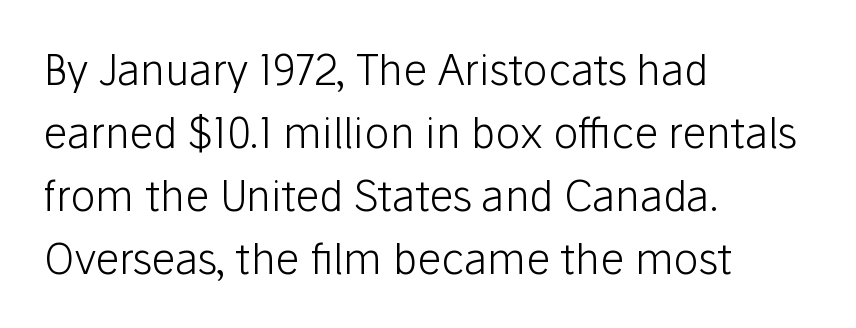
{"serif": "no", "italic": "no", "bold": "no", "weight": "light", "width": "normal", "stroke_contrast": "low", "x_height": "medium", "monospaced": "no", "underline": "no", "align": "left", "line_spacing": "normal", "line_spacing_ratio": 1.5, "letter_spacing": "normal", "letter_spacing_em": 0.0, "glyph_px": 42}
